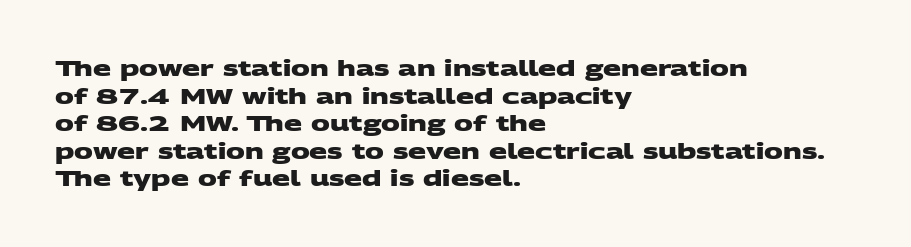
The image shows 21 px bold type; set left-aligned, normal line spacing (1.31x), normal letter spacing, not underlined.
